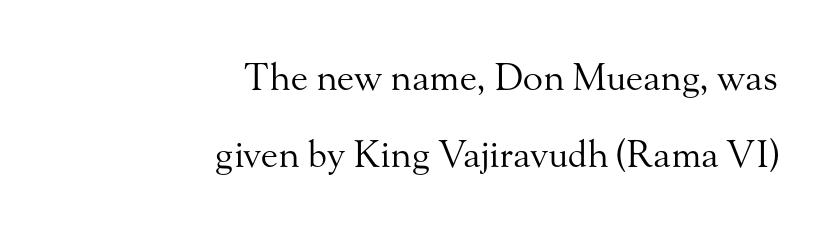
Q: Is the text bold? A: No.
Q: Is the text italic (slanted)? A: No, it is upright.
Q: Is the typeface a serif or a sans-serif typeface? A: Serif.
Q: Is the text underlined? A: No.
Q: How is the paragraph aligned? A: Right-aligned.
Q: Is the spacing between letters normal or unusually wide? A: Normal.
Q: Is the spacing between lines tight, normal or loose? A: Loose.
Q: Width (condensed, normal, or wide)? A: Normal.
Q: Stroke contrast? A: Medium.
Q: x-height? A: Small.
Q: Monospaced? A: No.
